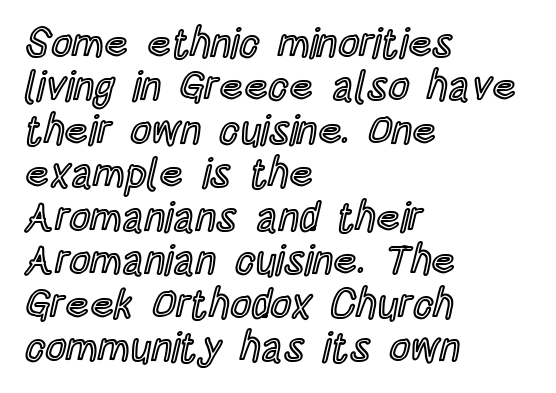
Q: Is the text italic (slanted)? A: Yes.
Q: Is the text underlined? A: No.
Q: How is the paragraph aligned? A: Left-aligned.
Q: Is the spacing between letters normal or unusually wide? A: Normal.
Q: Is the spacing between lines tight, normal or loose? A: Tight.
Q: Width (condensed, normal, or wide)? A: Condensed.
Q: x-height? A: Large.
Q: Monospaced? A: No.
